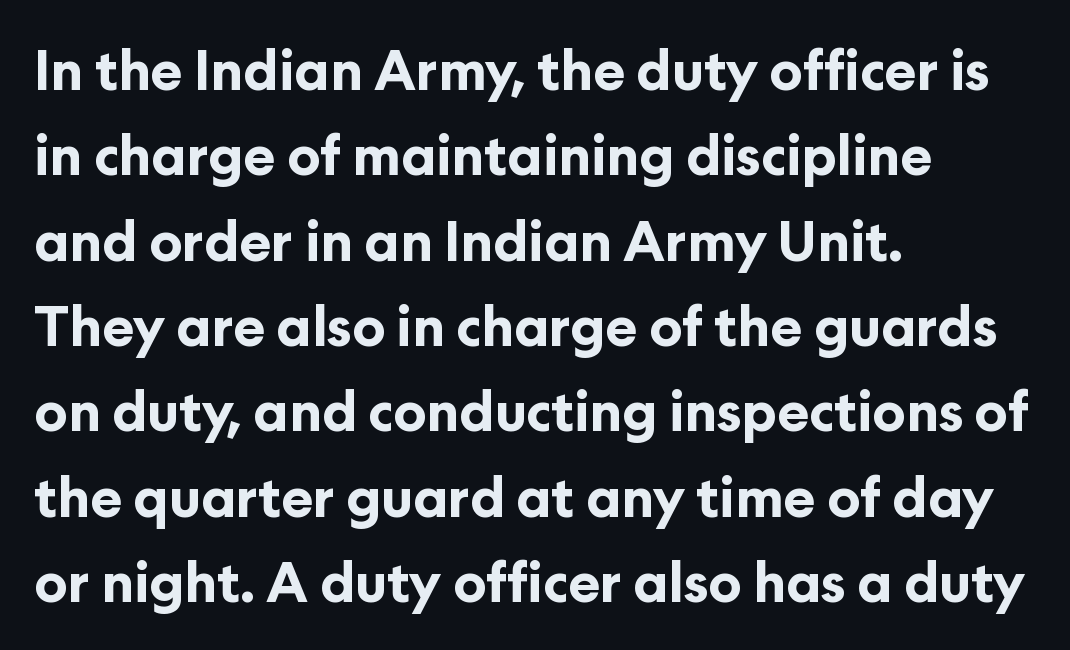
{"serif": "no", "italic": "no", "bold": "yes", "weight": "bold", "width": "normal", "stroke_contrast": "low", "x_height": "medium", "monospaced": "no", "underline": "no", "align": "left", "line_spacing": "normal", "line_spacing_ratio": 1.58, "letter_spacing": "normal", "letter_spacing_em": 0.0, "glyph_px": 54}
